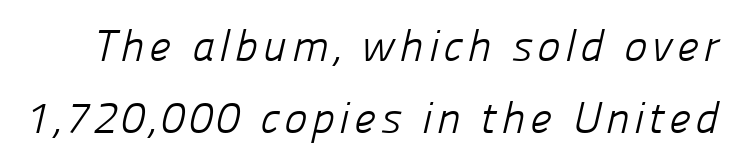
{"serif": "no", "bold": "no", "weight": "light", "width": "normal", "stroke_contrast": "low", "x_height": "medium", "monospaced": "no", "underline": "no", "line_spacing": "normal", "line_spacing_ratio": 1.63, "glyph_px": 44}
